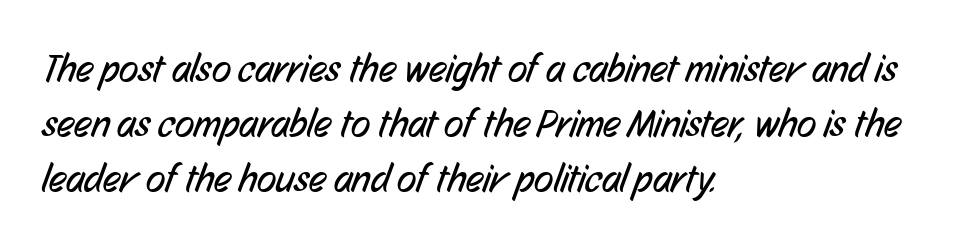
The image shows 40 px regular-weight, condensed sans-serif type; set left-aligned, normal line spacing (1.38x), normal letter spacing, not underlined; low stroke contrast and a medium x-height.
